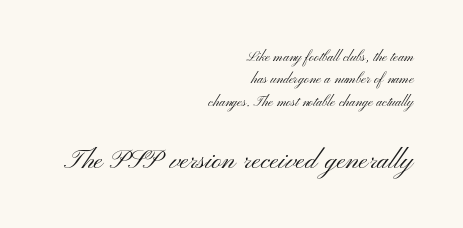
Q: Is the text bold? A: No.
Q: Is the text italic (slanted)? A: Yes.
Q: Is the typeface a serif or a sans-serif typeface? A: Sans-serif.
Q: Is the text underlined? A: No.
Q: How is the paragraph aligned? A: Right-aligned.
Q: Is the spacing between letters normal or unusually wide? A: Normal.
Q: Is the spacing between lines tight, normal or loose? A: Normal.
Q: Which block of text is set in a larger size, the first (top) or the second (bottom)? A: The second (bottom) one.
Q: Width (condensed, normal, or wide)? A: Wide.
Q: Stroke contrast? A: Medium.
Q: x-height? A: Small.
Q: Monospaced? A: No.
